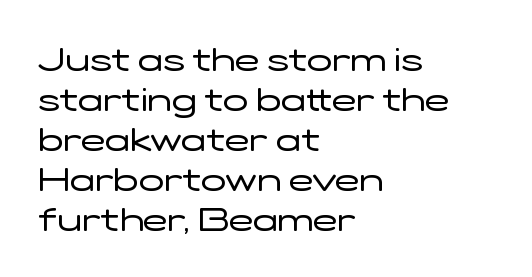
The image shows 33 px regular-weight, wide sans-serif type, upright; set left-aligned, line spacing 1.21x, normal letter spacing, not underlined; low stroke contrast and a medium x-height.
